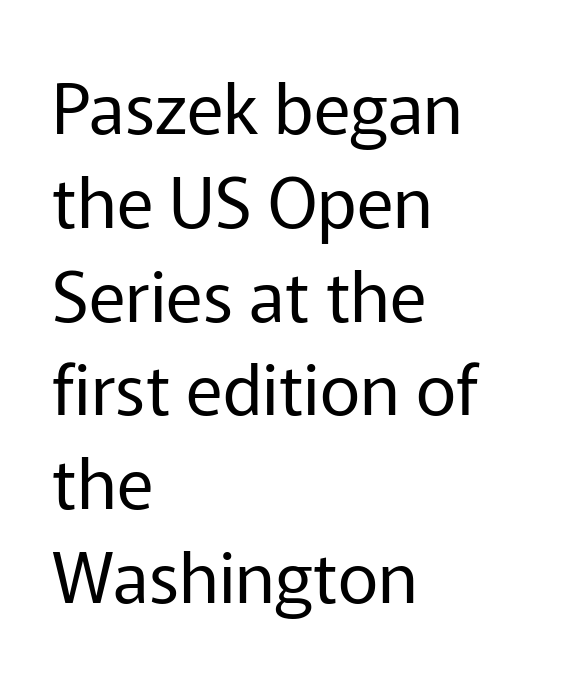
Q: Is the text bold? A: No.
Q: Is the text italic (slanted)? A: No, it is upright.
Q: Is the typeface a serif or a sans-serif typeface? A: Sans-serif.
Q: Is the text underlined? A: No.
Q: How is the paragraph aligned? A: Left-aligned.
Q: Is the spacing between letters normal or unusually wide? A: Normal.
Q: Is the spacing between lines tight, normal or loose? A: Normal.
Q: Width (condensed, normal, or wide)? A: Normal.
Q: Stroke contrast? A: Low.
Q: x-height? A: Medium.
Q: Monospaced? A: No.
